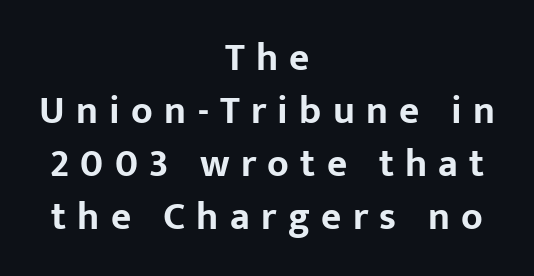
On the weight axis this lands at bold, roughly 700. Whoever set this chose a conventional vertical rhythm. Is the letter spacing exaggerated? Yes — the characters are pushed far apart. One-word summary of the alignment: center.
